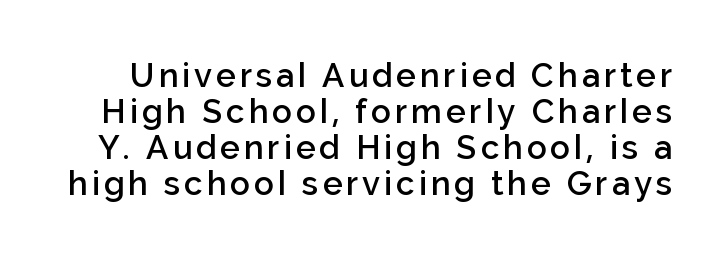
The type family on display is of the sans-serif kind. The letters stand upright; this is a roman face. The area under the type is left untouched. Honestly, the rows look squashed on top of each other.
